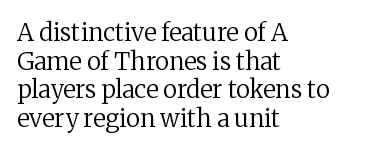
{"italic": "no", "bold": "no", "underline": "no", "align": "left", "line_spacing_ratio": 1.19, "letter_spacing": "normal", "letter_spacing_em": 0.0, "glyph_px": 24}
